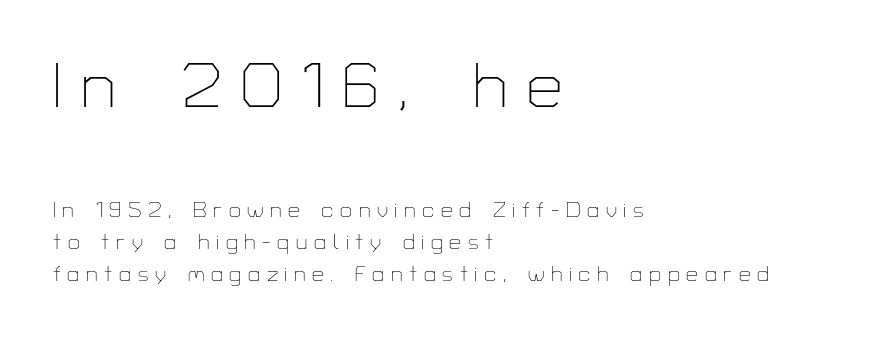
Bold? No — there's no thickening of the strokes. If you drew a line through each stem, it would be perfectly vertical. The rendering anchors every line to the left-hand side. Compare the two chunks: the upper has the greater cap height. The lines sit at an ordinary, default distance from one another. The tracking jumps out immediately: characters are airy and widely separated.
